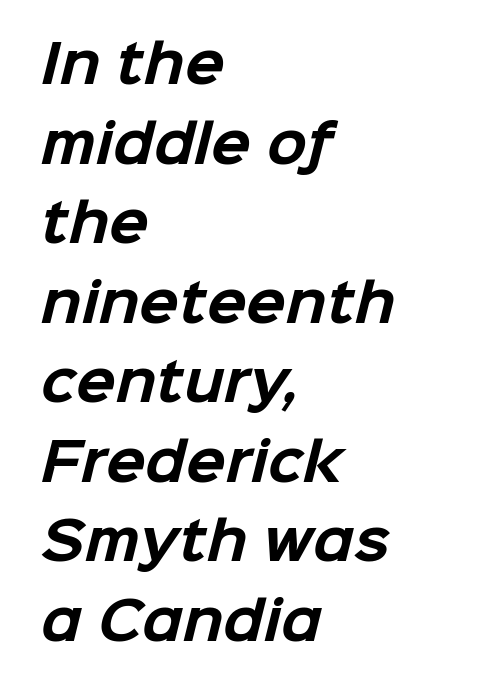
Q: Is the text bold? A: Yes.
Q: Is the typeface a serif or a sans-serif typeface? A: Sans-serif.
Q: Is the text underlined? A: No.
Q: How is the paragraph aligned? A: Left-aligned.
Q: Is the spacing between letters normal or unusually wide? A: Normal.
Q: Is the spacing between lines tight, normal or loose? A: Normal.
Q: Width (condensed, normal, or wide)? A: Normal.
Q: Stroke contrast? A: Low.
Q: x-height? A: Medium.
Q: Monospaced? A: No.
